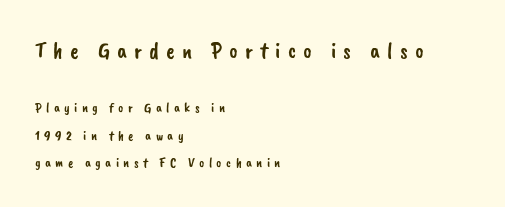
Q: Is the text underlined? A: No.
Q: How is the paragraph aligned? A: Left-aligned.
Q: Is the spacing between letters normal or unusually wide? A: Unusually wide.
Q: Is the spacing between lines tight, normal or loose? A: Loose.
Q: Which block of text is set in a larger size, the first (top) or the second (bottom)? A: The first (top) one.
